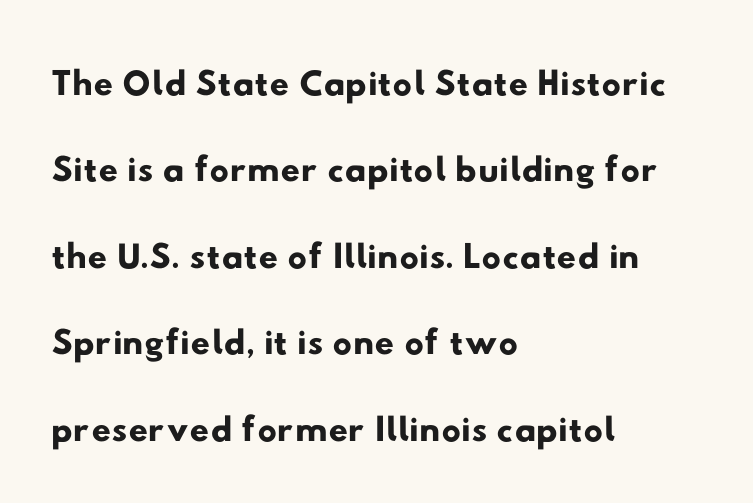
The image shows 54 px wide sans-serif type; set left-aligned, normal line spacing (1.6x), normal letter spacing, not underlined; low stroke contrast and a small x-height.
